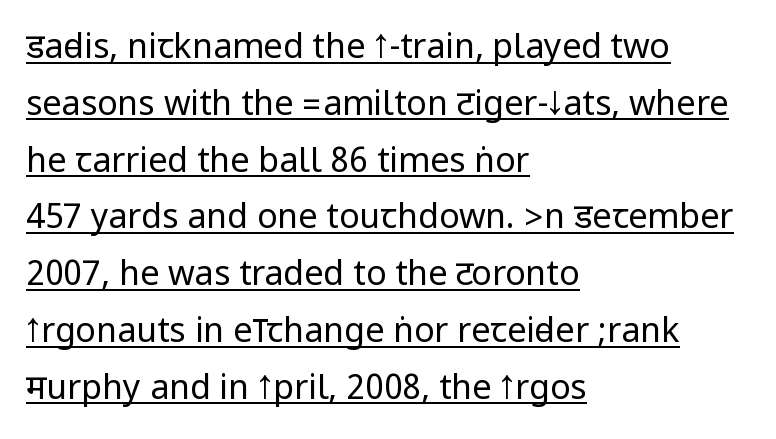
Q: Is the text bold? A: No.
Q: Is the text italic (slanted)? A: No, it is upright.
Q: Is the typeface a serif or a sans-serif typeface? A: Sans-serif.
Q: Is the text underlined? A: Yes.
Q: How is the paragraph aligned? A: Left-aligned.
Q: Is the spacing between letters normal or unusually wide? A: Normal.
Q: Is the spacing between lines tight, normal or loose? A: Normal.
Q: Width (condensed, normal, or wide)? A: Condensed.
Q: Stroke contrast? A: Low.
